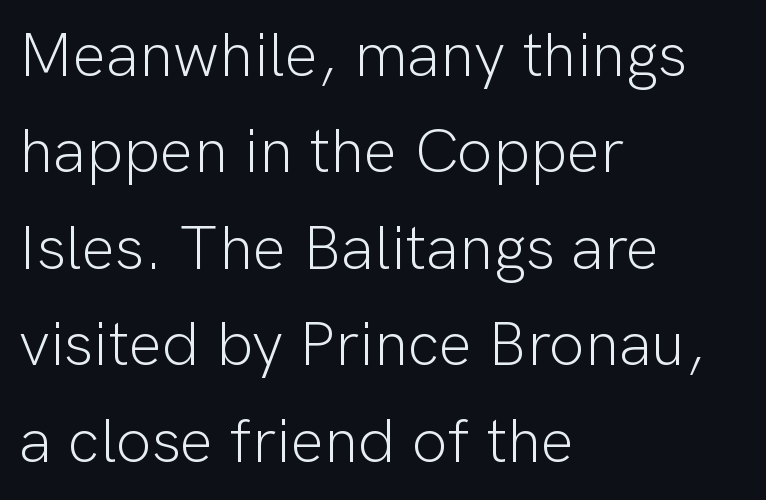
The image shows 63 px light sans-serif type, upright; set left-aligned, normal line spacing (1.53x), normal letter spacing, not underlined; low stroke contrast and a medium x-height.
